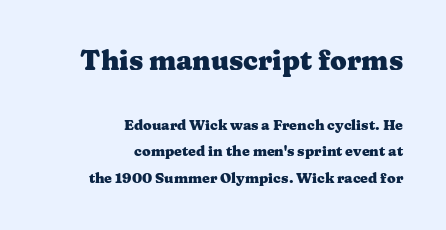
{"italic": "no", "bold": "yes", "underline": "no", "align": "right", "line_spacing_ratio": 1.89, "letter_spacing": "normal", "letter_spacing_em": 0.0, "larger_block": "first", "size_ratio": 1.93, "glyph_px": 27}
